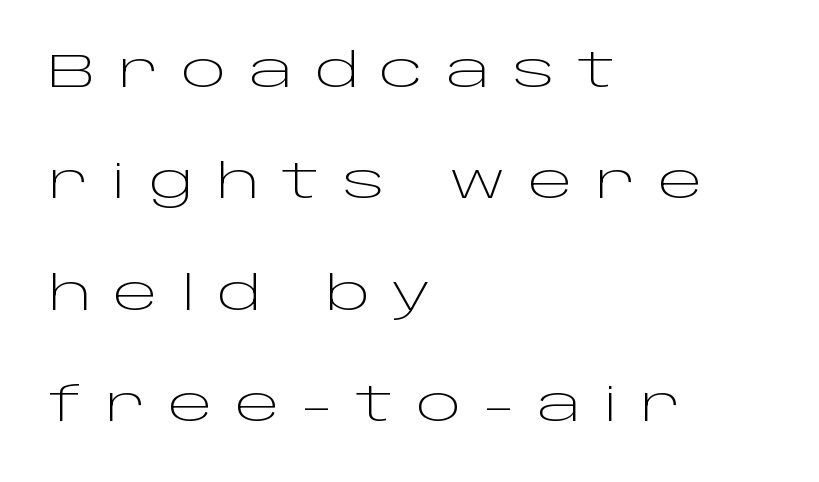
{"serif": "no", "italic": "no", "bold": "no", "weight": "light", "width": "wide", "stroke_contrast": "low", "x_height": "large", "monospaced": "no", "underline": "no", "align": "left", "line_spacing": "loose", "line_spacing_ratio": 2.32, "letter_spacing": "wide", "letter_spacing_em": 0.46, "glyph_px": 48}
